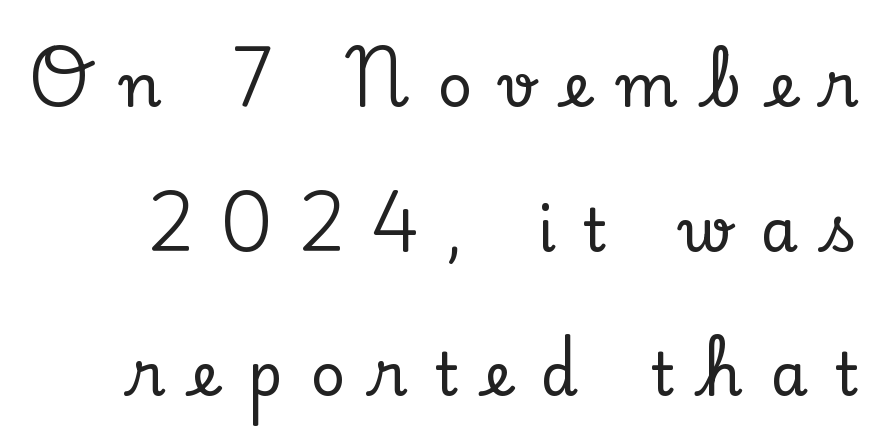
Any mark beneath the type? The region is blank. This is roman type, the default non-slanted kind. This sample trades compactness for vertical openness between lines. Short note: letters widely spaced.
